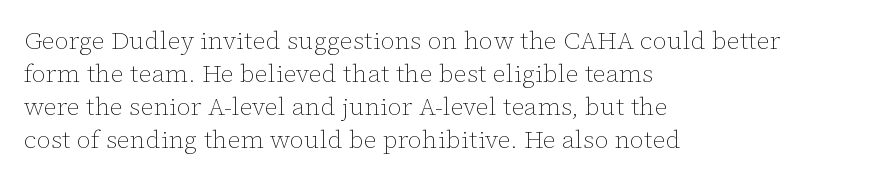
{"italic": "no", "bold": "no", "underline": "no", "align": "left", "line_spacing": "normal", "line_spacing_ratio": 1.32, "letter_spacing": "normal", "letter_spacing_em": 0.0, "glyph_px": 25}
